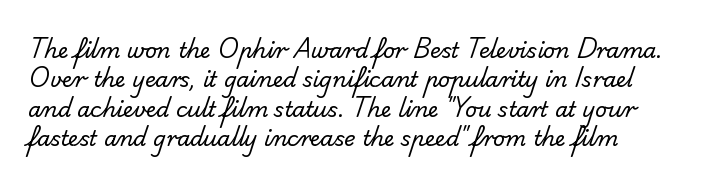
{"bold": "no", "underline": "no", "line_spacing": "normal", "line_spacing_ratio": 1.4, "letter_spacing": "normal", "letter_spacing_em": 0.0, "glyph_px": 21}
